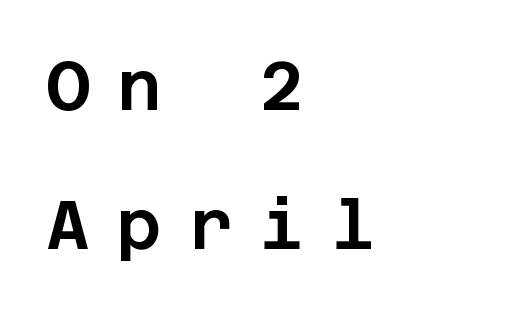
The glyphs in this specimen are sans serif. The type is letterspaced generously, with wide tracking. In terms of posture, this sample is upright. This sample trades compactness for vertical openness between lines. A classic flush-left, rag-right setting is used for this passage. The zone under the glyphs is completely vacant.
